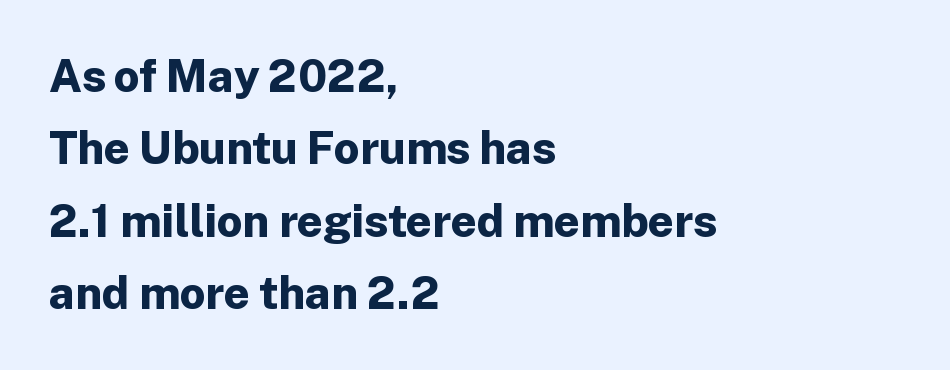
The image shows 45 px bold sans-serif type, upright; set left-aligned, normal line spacing (1.61x), normal letter spacing, not underlined; low stroke contrast and a medium x-height.
